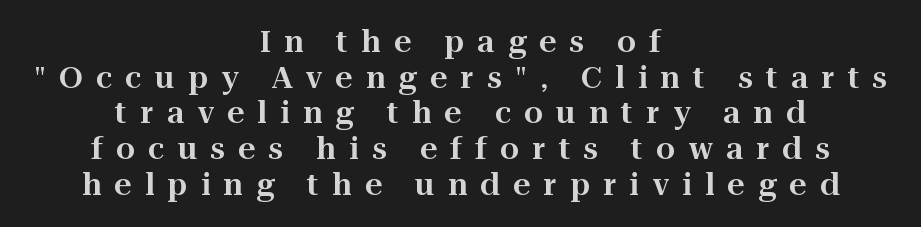
The image shows 30 px serif type, upright; set centered, line spacing 1.19x, unusually wide letter spacing (+0.44 em), not underlined; high stroke contrast and a medium x-height.
